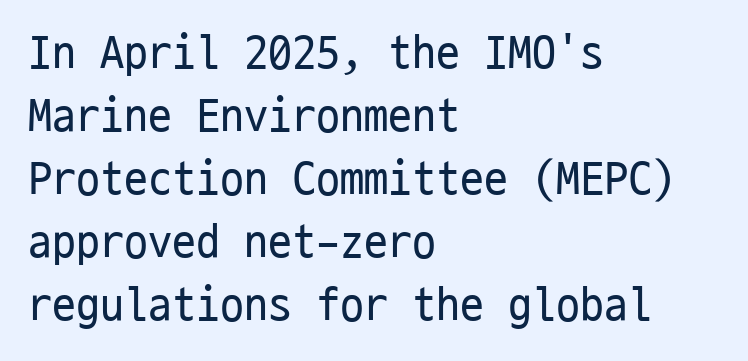
{"serif": "no", "italic": "no", "bold": "no", "weight": "regular", "width": "condensed", "stroke_contrast": "low", "x_height": "medium", "monospaced": "yes", "underline": "no", "align": "left", "line_spacing": "normal", "line_spacing_ratio": 1.31, "letter_spacing": "normal", "letter_spacing_em": 0.0, "glyph_px": 48}
